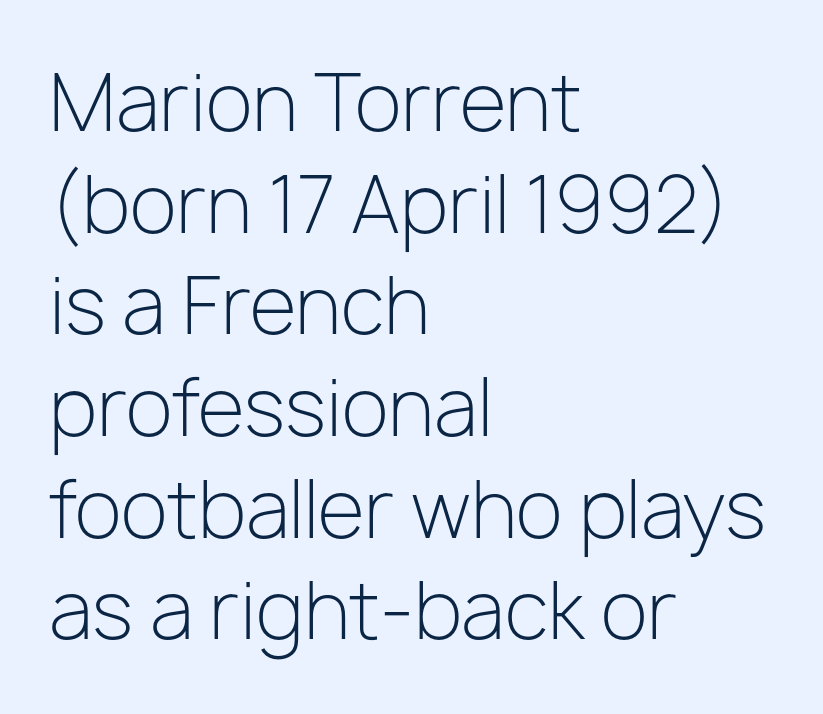
The letters advance in unequal steps, a hallmark of proportional type. The face used here is rendered with its standard letterfit. The passage is arranged the way most books set body copy — flush left. Think standard paragraph weight, or any step lighter than that.
